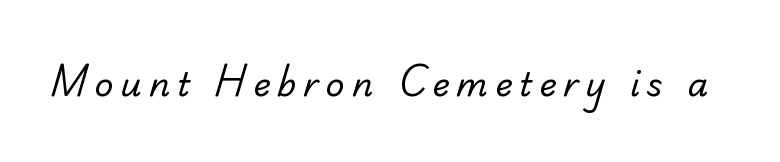
{"serif": "yes", "bold": "no", "weight": "regular", "width": "normal", "stroke_contrast": "low", "x_height": "small", "monospaced": "no", "underline": "no", "letter_spacing": "wide", "letter_spacing_em": 0.21, "glyph_px": 33}
